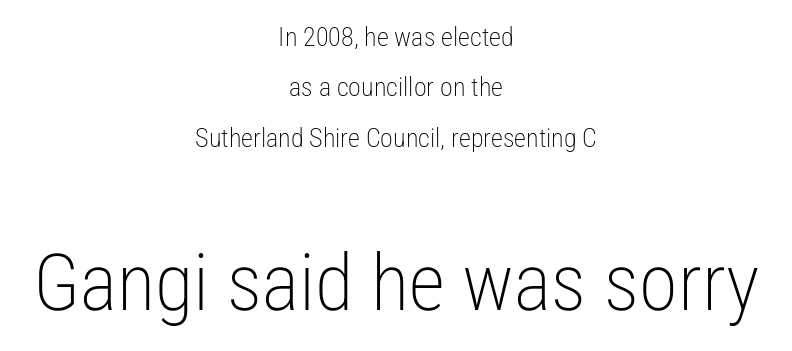
Q: Is the text bold? A: No.
Q: Is the text italic (slanted)? A: No, it is upright.
Q: Is the typeface a serif or a sans-serif typeface? A: Sans-serif.
Q: Is the text underlined? A: No.
Q: How is the paragraph aligned? A: Centered.
Q: Is the spacing between letters normal or unusually wide? A: Normal.
Q: Is the spacing between lines tight, normal or loose? A: Loose.
Q: Which block of text is set in a larger size, the first (top) or the second (bottom)? A: The second (bottom) one.
Q: Width (condensed, normal, or wide)? A: Condensed.
Q: Stroke contrast? A: Low.
Q: x-height? A: Medium.
Q: Monospaced? A: No.
